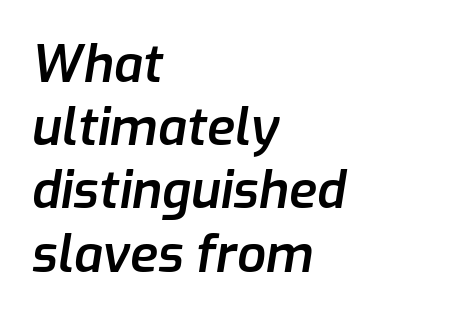
Q: Is the text bold? A: Semi-bold.
Q: Is the text italic (slanted)? A: Yes, it leans right by about 9 degrees.
Q: Is the text underlined? A: No.
Q: How is the paragraph aligned? A: Left-aligned.
Q: Is the spacing between letters normal or unusually wide? A: Normal.
Q: Width (condensed, normal, or wide)? A: Normal.
Q: Stroke contrast? A: Low.
Q: x-height? A: Medium.
Q: Monospaced? A: No.
